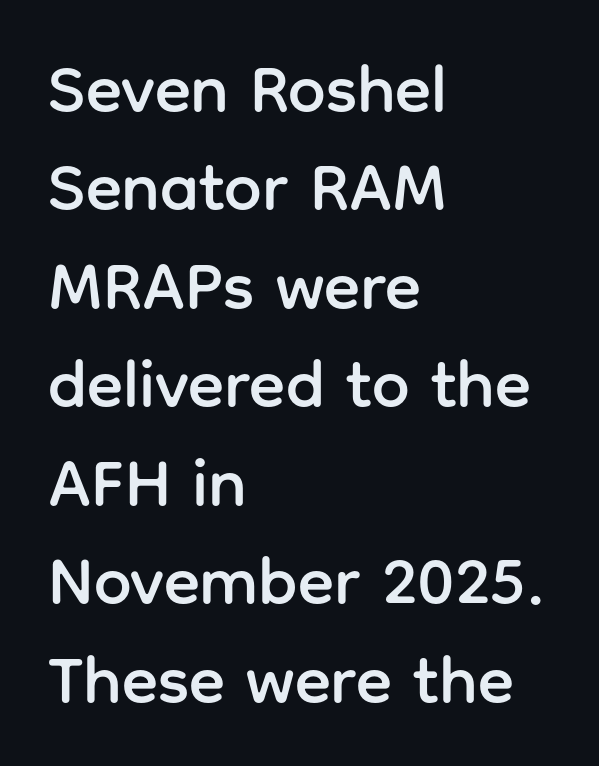
{"serif": "no", "italic": "no", "width": "normal", "stroke_contrast": "low", "x_height": "medium", "monospaced": "no", "underline": "no", "align": "left", "line_spacing": "normal", "line_spacing_ratio": 1.47, "letter_spacing": "normal", "letter_spacing_em": 0.0, "glyph_px": 67}
